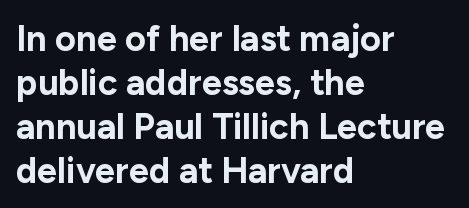
Every letter is thick-stroked: bold, no question. Visually the block forms a straight wall on the left and a jagged coastline on the right. Posture: vertical. The passage shown is typed in a proportional face where columns would drift. Look at the tracking — it's just the regular setting, nothing added.
